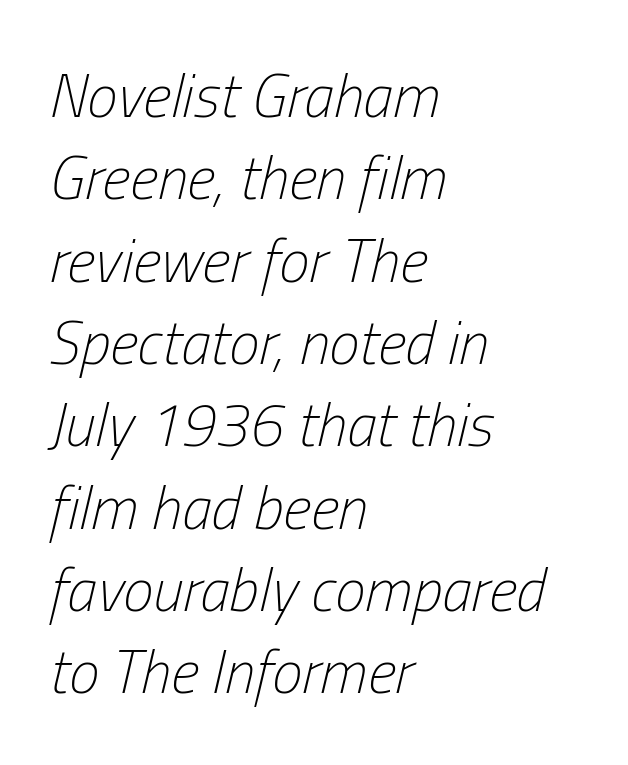
Q: Is the text bold? A: No.
Q: Is the text italic (slanted)? A: Yes, it leans right by about 13 degrees.
Q: Is the text underlined? A: No.
Q: How is the paragraph aligned? A: Left-aligned.
Q: Is the spacing between letters normal or unusually wide? A: Normal.
Q: Is the spacing between lines tight, normal or loose? A: Normal.
Q: Width (condensed, normal, or wide)? A: Condensed.
Q: Stroke contrast? A: Low.
Q: x-height? A: Medium.
Q: Monospaced? A: No.
